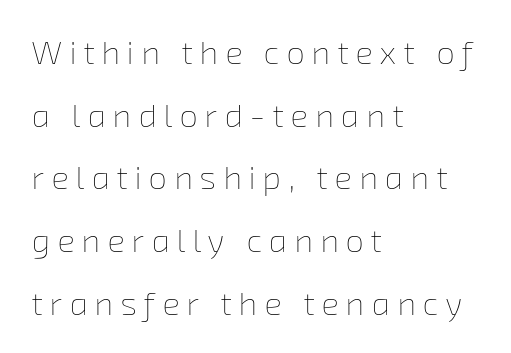
The image shows 33 px thin type; set left-aligned, loose line spacing (1.9x), unusually wide letter spacing (+0.21 em), not underlined; low stroke contrast and a medium x-height.
